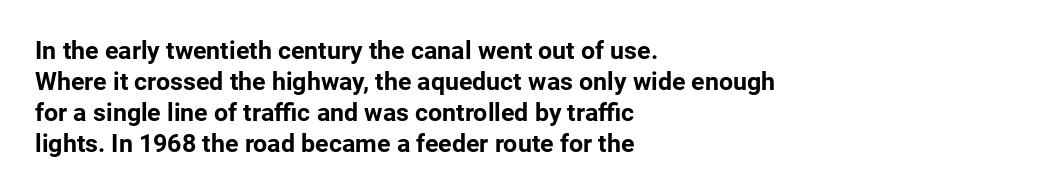
{"italic": "no", "bold": "yes", "underline": "no", "align": "left", "line_spacing_ratio": 1.24, "letter_spacing": "normal", "letter_spacing_em": 0.0, "glyph_px": 25}
